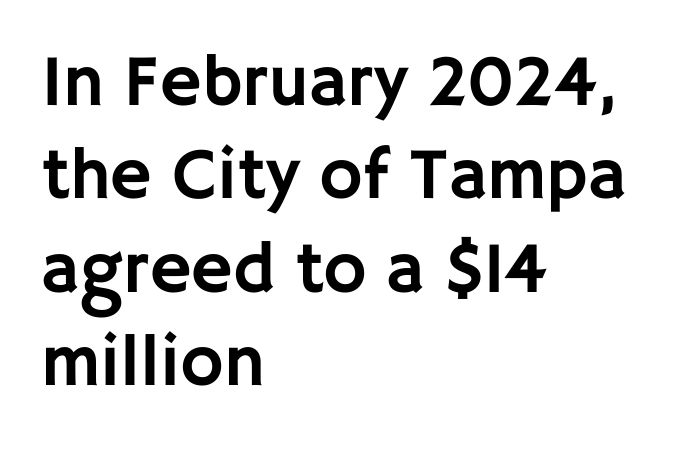
Q: Is the text italic (slanted)? A: No, it is upright.
Q: Is the typeface a serif or a sans-serif typeface? A: Sans-serif.
Q: Is the text underlined? A: No.
Q: How is the paragraph aligned? A: Left-aligned.
Q: Is the spacing between letters normal or unusually wide? A: Normal.
Q: Is the spacing between lines tight, normal or loose? A: Normal.
Q: Width (condensed, normal, or wide)? A: Normal.
Q: Stroke contrast? A: Low.
Q: x-height? A: Large.
Q: Monospaced? A: No.
